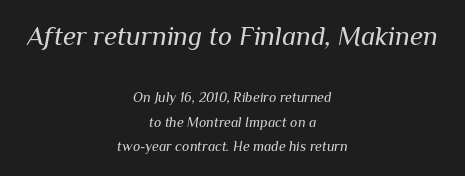
The image shows 27 px text type, italic (leaning right); set centered, line spacing 1.76x, normal letter spacing, not underlined; the first (top) block is 1.93x larger.
